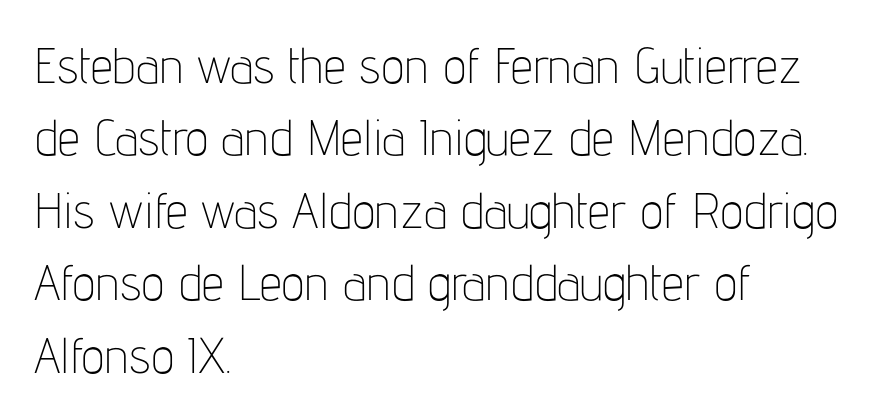
The image shows 50 px thin, condensed sans-serif type, upright; set left-aligned, normal line spacing (1.45x), normal letter spacing, not underlined; low stroke contrast and a medium x-height.
